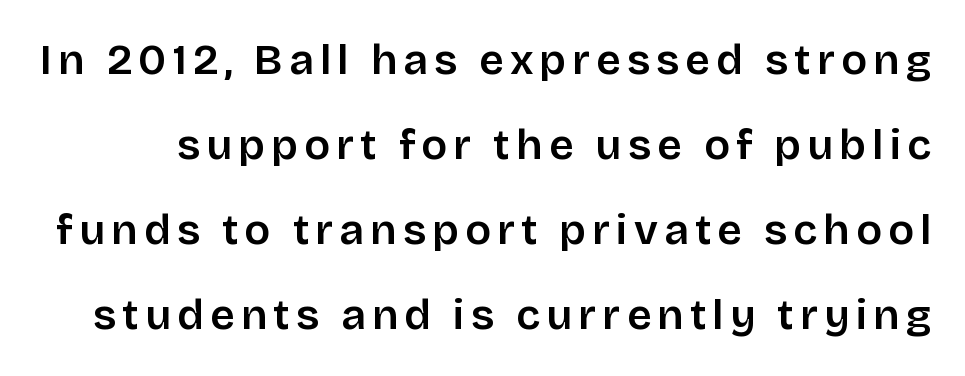
If you drew a line through each stem, it would be perfectly vertical. Character widths vary here, with narrow letters taking less room than wide ones. Quick note: underline off. Nothing sits at the stroke ends, so this counts as sans-serif.
